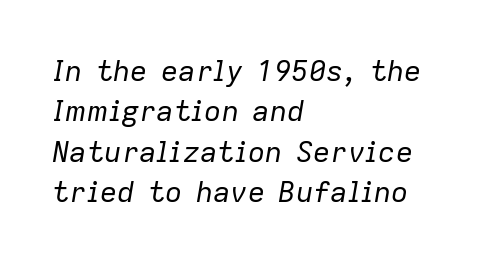
Q: Is the text bold? A: No.
Q: Is the text italic (slanted)? A: Yes, it leans right by about 9 degrees.
Q: Is the text underlined? A: No.
Q: How is the paragraph aligned? A: Left-aligned.
Q: Is the spacing between letters normal or unusually wide? A: Normal.
Q: Is the spacing between lines tight, normal or loose? A: Normal.
Q: Width (condensed, normal, or wide)? A: Normal.
Q: Stroke contrast? A: Low.
Q: x-height? A: Medium.
Q: Monospaced? A: No.
